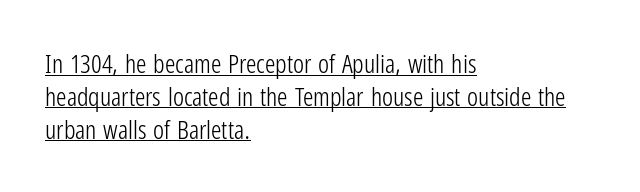
Is the stroke heavy? The answer is a plain regular-or-lighter. In terms of posture, this sample is upright. The face used here is rendered with its standard letterfit. The lines sit at an ordinary, default distance from one another. Descenders here cross a horizontal rule under the line.
